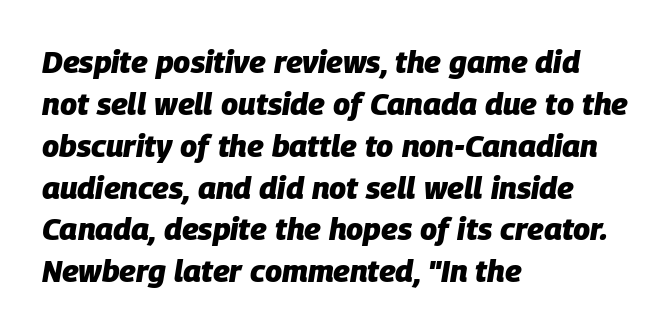
The image shows 31 px heavy type, italic (leaning right); set left-aligned, normal line spacing (1.35x), normal letter spacing, not underlined; low stroke contrast and a large x-height.
